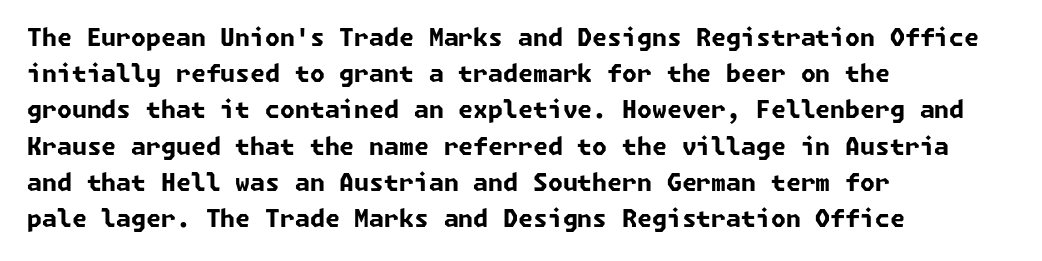
{"bold": "yes", "underline": "no", "align": "left", "line_spacing": "normal", "line_spacing_ratio": 1.51, "letter_spacing": "normal", "letter_spacing_em": 0.0, "glyph_px": 24}
